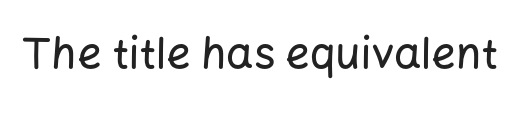
{"serif": "no", "italic": "no", "width": "normal", "stroke_contrast": "low", "x_height": "medium", "monospaced": "no", "underline": "no", "letter_spacing": "normal", "letter_spacing_em": 0.0, "glyph_px": 43}
